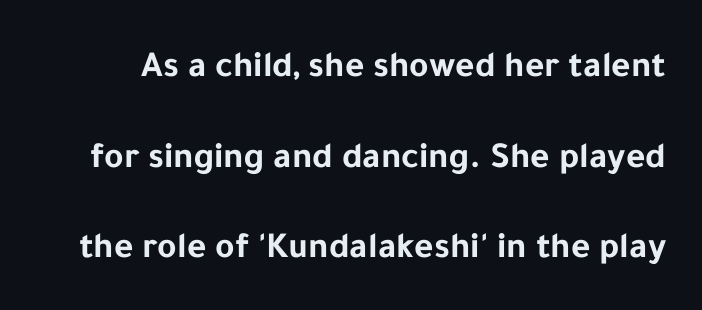
{"serif": "no", "italic": "no", "bold": "yes", "weight": "bold", "width": "normal", "stroke_contrast": "low", "x_height": "medium", "monospaced": "no", "underline": "no", "line_spacing": "loose", "line_spacing_ratio": 2.45, "letter_spacing": "normal", "letter_spacing_em": 0.0, "glyph_px": 37}
